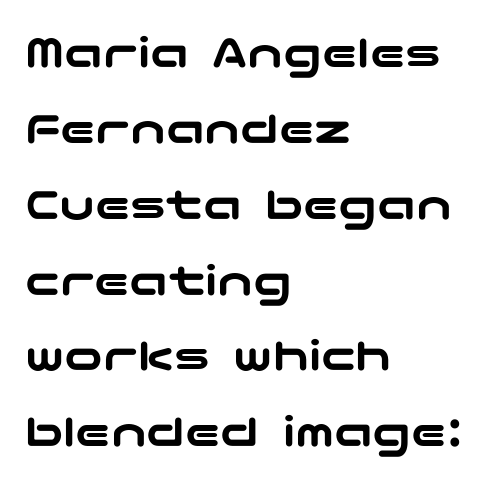
Rendered with straight, roman letterforms. The zone under the glyphs is completely vacant. Horizontal bands of white between lines are of average thickness. What stands out about the letter spacing? Nothing — it is the standard amount.
